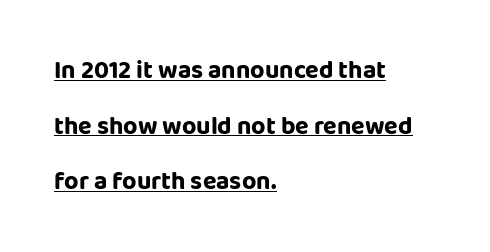
{"italic": "no", "underline": "yes", "align": "left", "line_spacing": "loose", "line_spacing_ratio": 2.23, "letter_spacing": "normal", "letter_spacing_em": 0.0, "glyph_px": 25}
